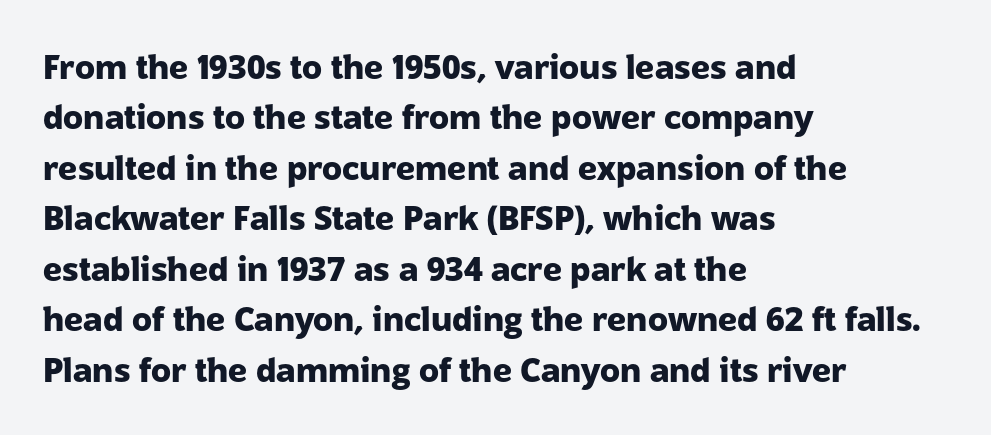
The image shows 33 px heavy sans-serif type, upright; set left-aligned, normal line spacing (1.53x), normal letter spacing, not underlined; low stroke contrast and a medium x-height.
